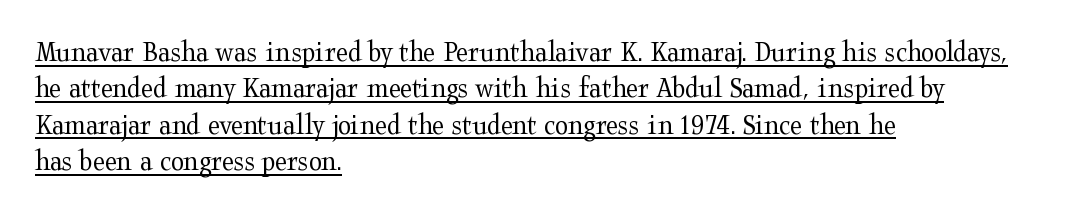
Q: Is the text bold? A: No.
Q: Is the text italic (slanted)? A: No, it is upright.
Q: Is the typeface a serif or a sans-serif typeface? A: Serif.
Q: Is the text underlined? A: Yes.
Q: How is the paragraph aligned? A: Left-aligned.
Q: Is the spacing between letters normal or unusually wide? A: Normal.
Q: Width (condensed, normal, or wide)? A: Wide.
Q: Stroke contrast? A: Medium.
Q: x-height? A: Medium.
Q: Monospaced? A: No.
